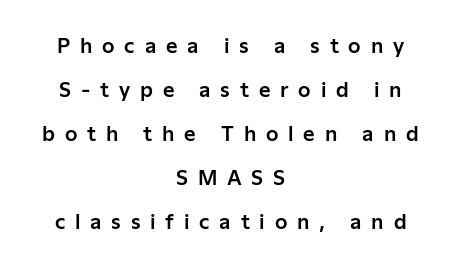
The leading is generous, giving the passage an open texture. This sample uses expanded letter spacing, leaving extra air between glyphs. Every character sits straight up, as roman type does. Bare-footed words on every line. Centered paragraph, ragged on both sides.
